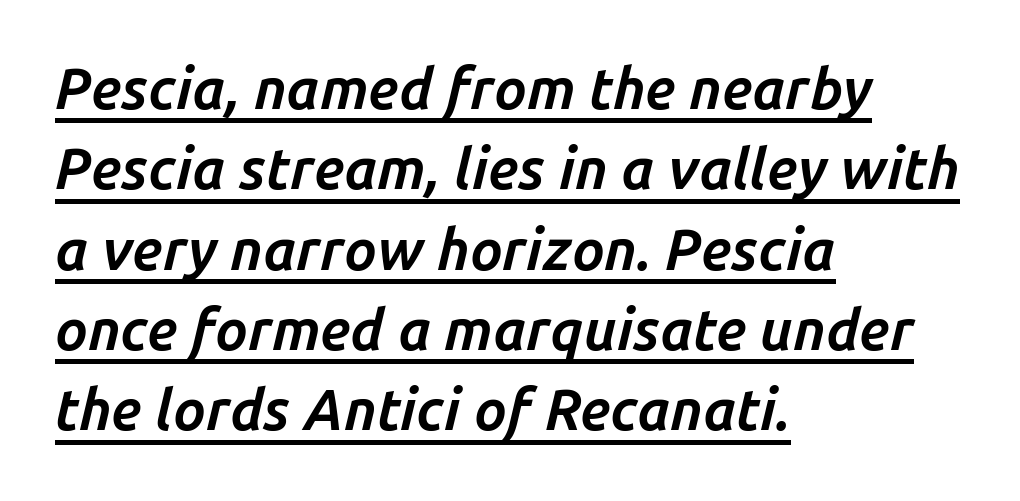
Q: Is the text bold? A: Yes.
Q: Is the text italic (slanted)? A: Yes, it leans right by about 14 degrees.
Q: Is the text underlined? A: Yes.
Q: How is the paragraph aligned? A: Left-aligned.
Q: Is the spacing between letters normal or unusually wide? A: Normal.
Q: Is the spacing between lines tight, normal or loose? A: Normal.
Q: Width (condensed, normal, or wide)? A: Normal.
Q: Stroke contrast? A: Low.
Q: x-height? A: Medium.
Q: Monospaced? A: No.
